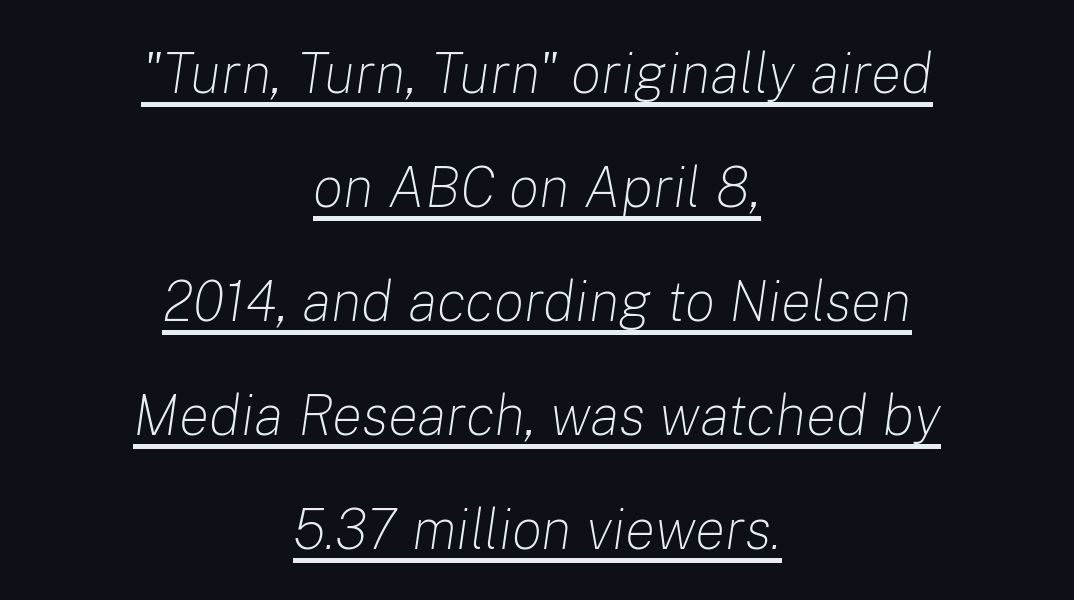
How would I describe the line gaps? Wide and relaxed. The rendering uses natural spacing where letterforms have individual widths. The passage shown has conventional tracking throughout. Students, observe the line beneath the letters — that is underlining. The passage shown is not bold in any degree.
